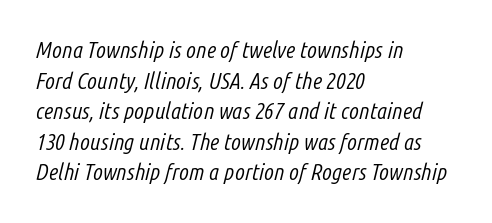
Q: Is the text bold? A: No.
Q: Is the text italic (slanted)? A: Yes, it leans right by about 14 degrees.
Q: Is the text underlined? A: No.
Q: How is the paragraph aligned? A: Left-aligned.
Q: Is the spacing between letters normal or unusually wide? A: Normal.
Q: Is the spacing between lines tight, normal or loose? A: Normal.
